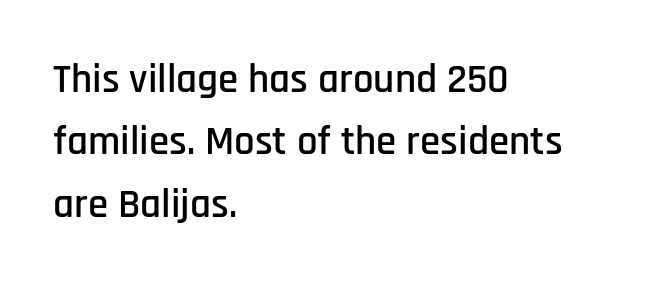
Q: Is the text italic (slanted)? A: No, it is upright.
Q: Is the typeface a serif or a sans-serif typeface? A: Sans-serif.
Q: Is the text underlined? A: No.
Q: How is the paragraph aligned? A: Left-aligned.
Q: Is the spacing between letters normal or unusually wide? A: Normal.
Q: Is the spacing between lines tight, normal or loose? A: Normal.
Q: Width (condensed, normal, or wide)? A: Condensed.
Q: Stroke contrast? A: Low.
Q: x-height? A: Large.
Q: Monospaced? A: No.
